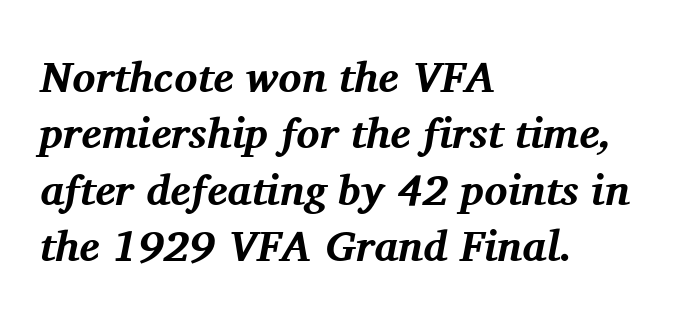
All the whitespace from short lines collects on the right. Rule under the text: the space is simply empty. How are the letters spaced? Ordinarily, with no added tracking. The face used here is seriffed, in the tradition of book romans.
